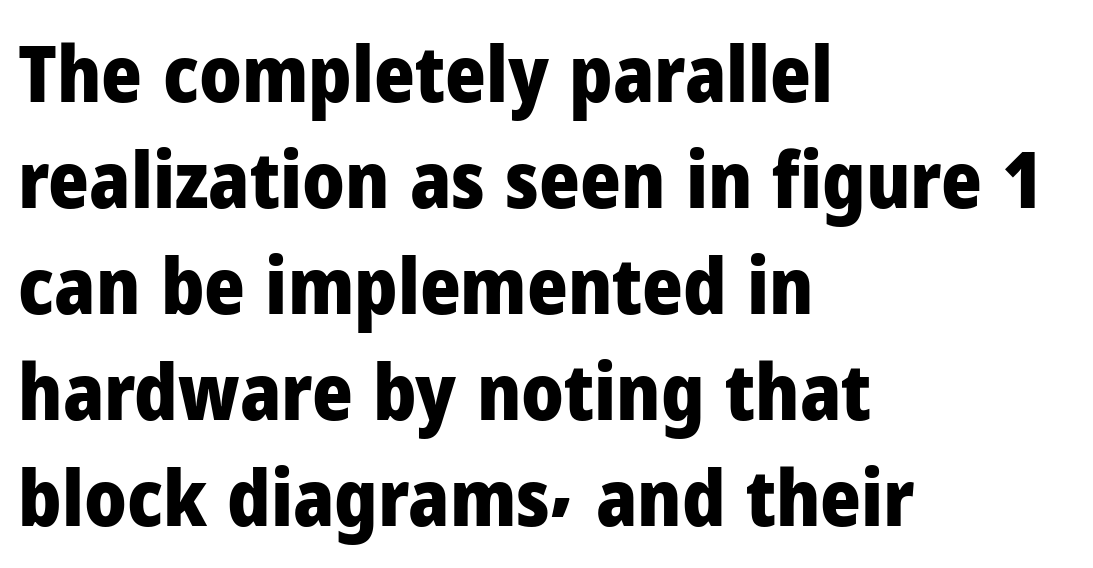
The image shows 78 px heavy sans-serif type, upright; set left-aligned, normal line spacing (1.36x), normal letter spacing, not underlined; low stroke contrast and a medium x-height.
